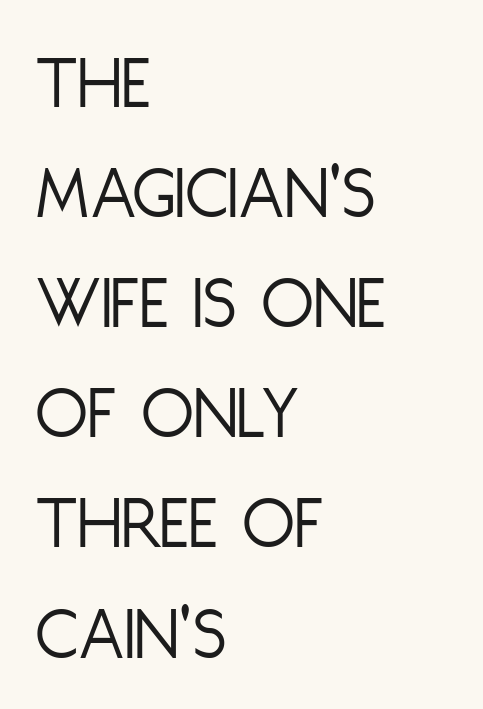
No letter is thick-stroked: the sample isn't bold. A typesetter would call this leading conventional body-copy spacing. The letters advance in unequal steps, a hallmark of proportional type. Descenders hang freely into open space. The typesetter chose a ragged-right arrangement here.
